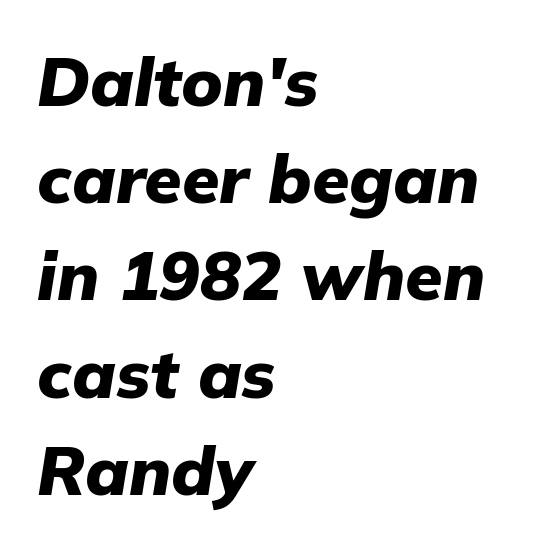
{"italic": "yes", "lean": "right", "slant_degrees": 9, "bold": "yes", "weight": "heavy", "width": "normal", "stroke_contrast": "low", "x_height": "medium", "monospaced": "no", "underline": "no", "align": "left", "line_spacing": "normal", "line_spacing_ratio": 1.43, "letter_spacing": "normal", "letter_spacing_em": 0.0, "glyph_px": 68}
